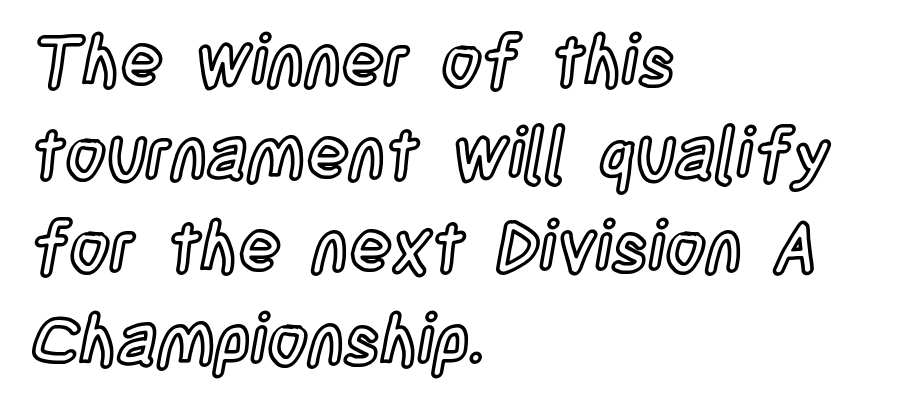
The letters advance in unequal steps, a hallmark of proportional type. The gaps between neighbouring characters are ordinary and unremarkable. Each row of text sits above clean, open space. Each line starts at the same left margin while the right side varies. Leading: standard.
